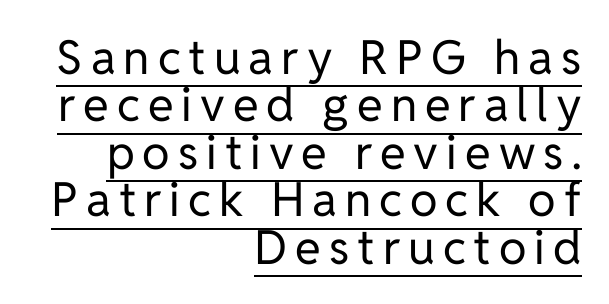
This sample is right-justified, so line beginnings fall wherever the words allow. If you measured baseline to baseline, you'd find a short distance. This sample uses a sans-serif face. Looks like regular typesetting: each glyph gets only the width it needs. No extra ink here — the face is not bold. The axis of the letterforms is exactly vertical.
